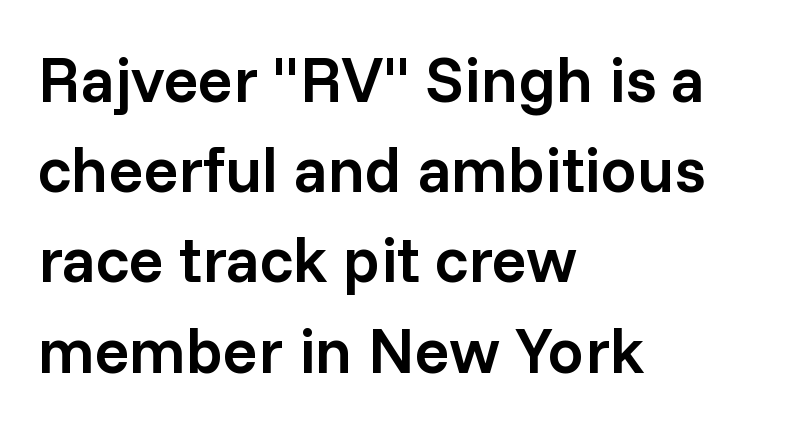
Q: Is the text bold? A: Semi-bold.
Q: Is the text italic (slanted)? A: No, it is upright.
Q: Is the typeface a serif or a sans-serif typeface? A: Sans-serif.
Q: Is the text underlined? A: No.
Q: How is the paragraph aligned? A: Left-aligned.
Q: Is the spacing between letters normal or unusually wide? A: Normal.
Q: Is the spacing between lines tight, normal or loose? A: Normal.
Q: Width (condensed, normal, or wide)? A: Normal.
Q: Stroke contrast? A: Low.
Q: x-height? A: Medium.
Q: Monospaced? A: No.
